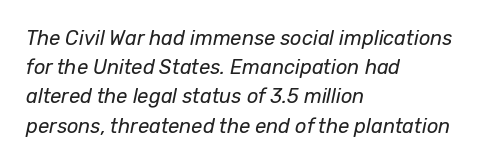
The image shows 20 px text type, italic (leaning right); set left-aligned, normal line spacing (1.46x), normal letter spacing, not underlined.
